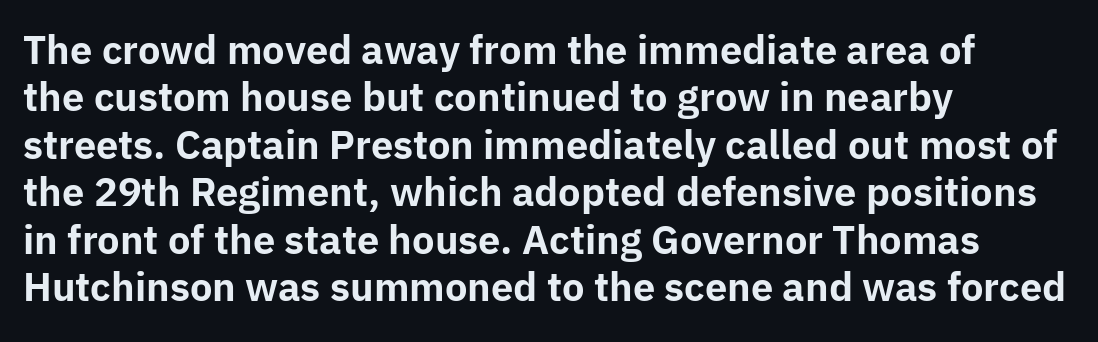
The image shows 38 px bold sans-serif type, upright; set left-aligned, normal line spacing (1.25x), normal letter spacing, not underlined; low stroke contrast and a medium x-height.
